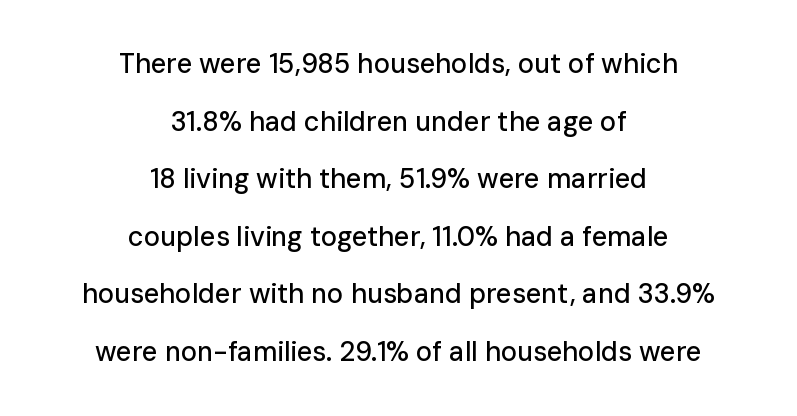
The passage shown stacks its lines with a broad gap. The lettering holds an erect, upright posture throughout. This sample is center-justified, so both line endings float freely. The foot of each line stays bare and open. The horizontal fit of the characters is conventional and even.
